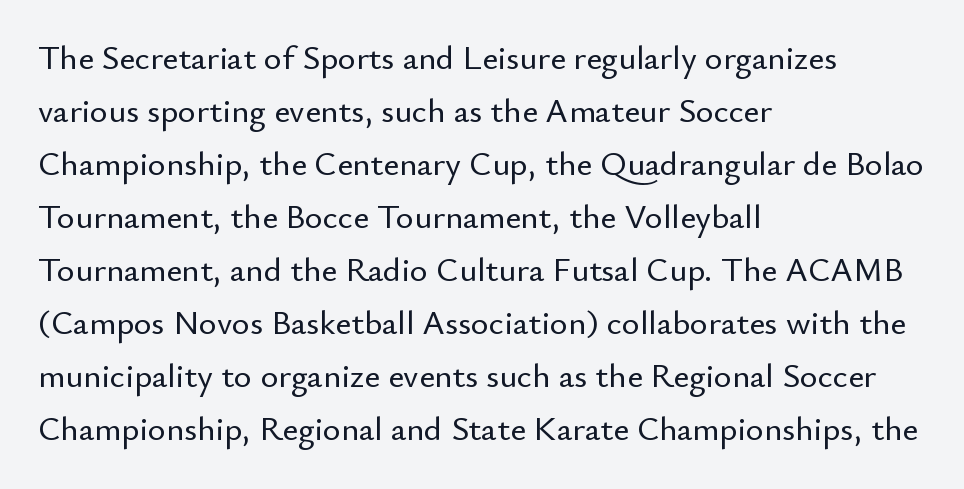
One-word summary of the alignment: left. The type family on display is of the sans-serif kind. A typesetter would mark this as roman, not italic. Students, note that the glyphs here touch the page at normal intervals.
